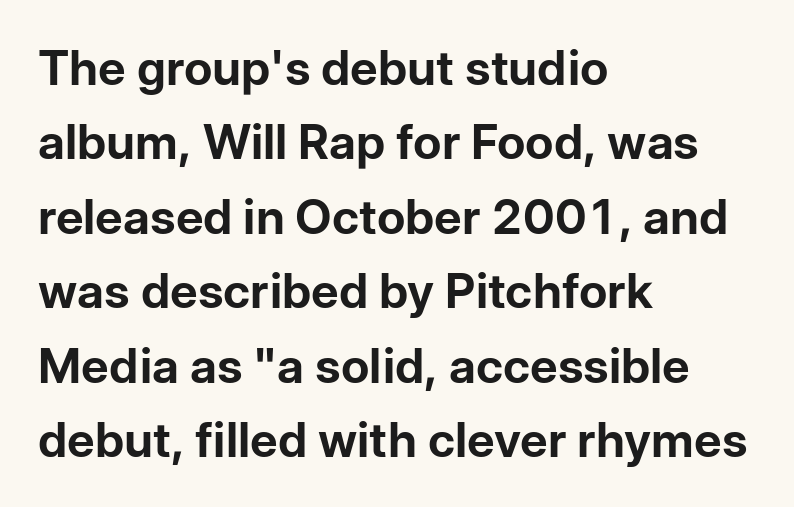
Q: Is the text bold? A: Yes.
Q: Is the text italic (slanted)? A: No, it is upright.
Q: Is the typeface a serif or a sans-serif typeface? A: Sans-serif.
Q: Is the text underlined? A: No.
Q: How is the paragraph aligned? A: Left-aligned.
Q: Is the spacing between letters normal or unusually wide? A: Normal.
Q: Is the spacing between lines tight, normal or loose? A: Normal.
Q: Width (condensed, normal, or wide)? A: Normal.
Q: Stroke contrast? A: Low.
Q: x-height? A: Medium.
Q: Monospaced? A: No.
